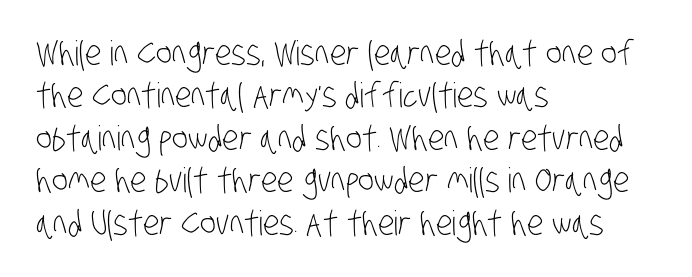
Q: Is the text bold? A: No.
Q: Is the typeface a serif or a sans-serif typeface? A: Sans-serif.
Q: Is the text underlined? A: No.
Q: How is the paragraph aligned? A: Left-aligned.
Q: Is the spacing between letters normal or unusually wide? A: Normal.
Q: Is the spacing between lines tight, normal or loose? A: Normal.
Q: Width (condensed, normal, or wide)? A: Condensed.
Q: Stroke contrast? A: Low.
Q: x-height? A: Large.
Q: Monospaced? A: No.
